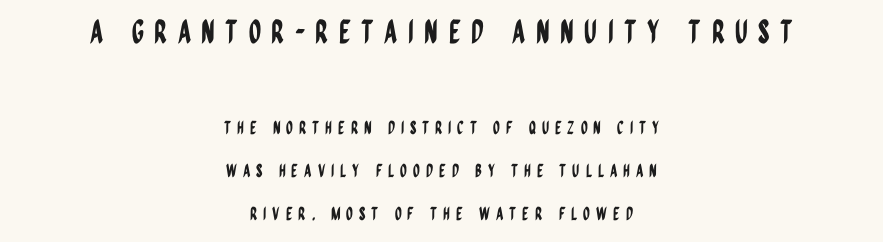
Q: Is the text italic (slanted)? A: No, it is upright.
Q: Is the typeface a serif or a sans-serif typeface? A: Sans-serif.
Q: Is the text underlined? A: No.
Q: How is the paragraph aligned? A: Centered.
Q: Is the spacing between letters normal or unusually wide? A: Unusually wide.
Q: Is the spacing between lines tight, normal or loose? A: Loose.
Q: Which block of text is set in a larger size, the first (top) or the second (bottom)? A: The first (top) one.
Q: Width (condensed, normal, or wide)? A: Condensed.
Q: Stroke contrast? A: Low.
Q: x-height? A: Large.
Q: Monospaced? A: No.
